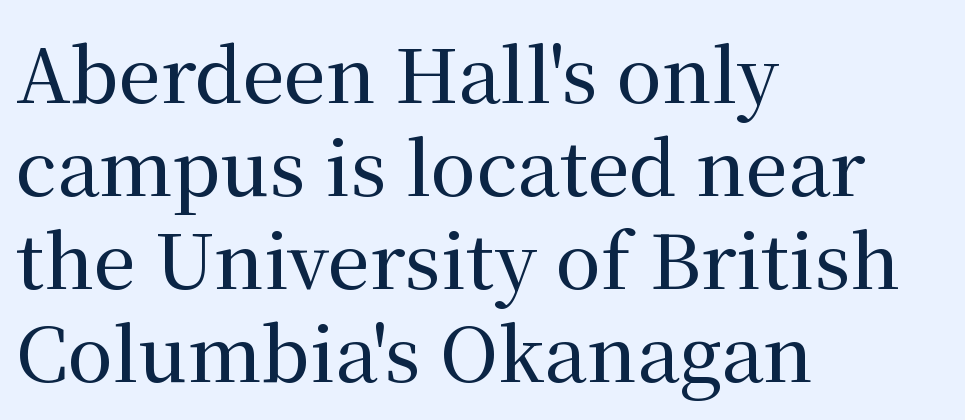
The image shows 75 px serif type, upright; set left-aligned, line spacing 1.24x, normal letter spacing, not underlined; medium stroke contrast and a medium x-height.
